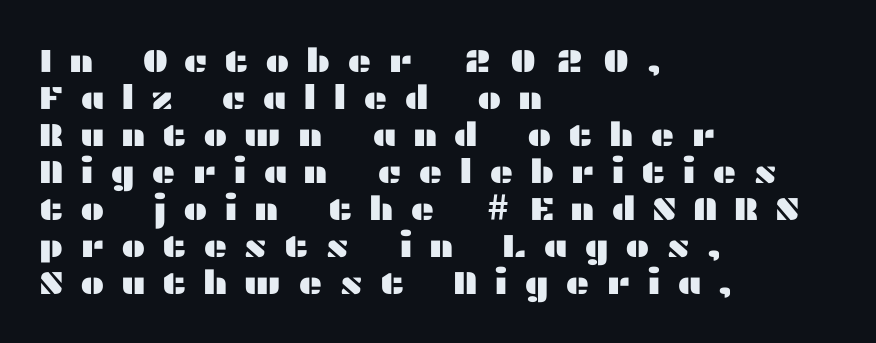
The line texture is sparse and dotted thanks to wide tracking. Varying glyph widths throughout — classic text-font behaviour. The glyphs are unaccompanied by any horizontal stroke below them. Whoever set this chose condensed vertical rhythm over breathing room.
